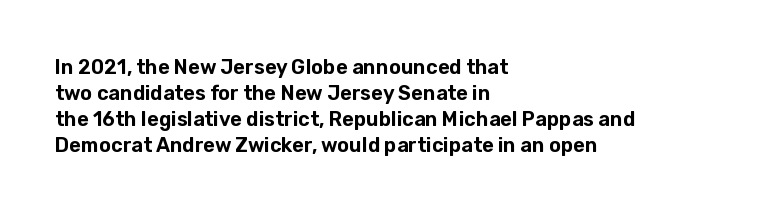
{"italic": "no", "underline": "no", "align": "left", "line_spacing": "normal", "line_spacing_ratio": 1.3, "letter_spacing": "normal", "letter_spacing_em": 0.0, "glyph_px": 20}
